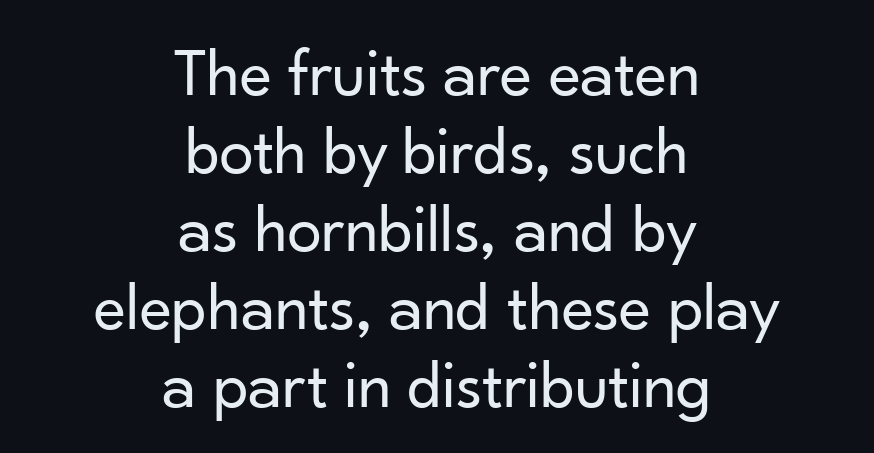
The image shows 69 px regular-weight sans-serif type, upright; set centered, tight line spacing (1.13x), normal letter spacing, not underlined; low stroke contrast and a small x-height.
